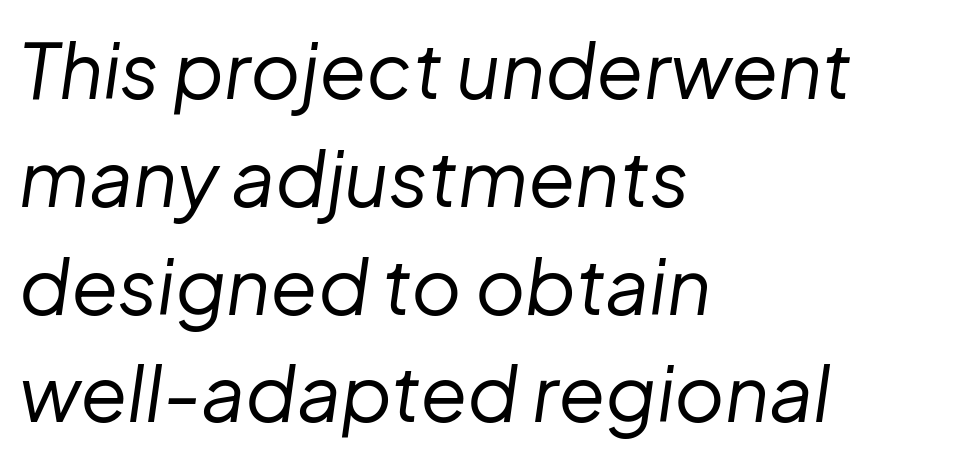
{"italic": "yes", "lean": "right", "slant_degrees": 8, "bold": "no", "weight": "regular", "width": "normal", "stroke_contrast": "low", "x_height": "medium", "monospaced": "no", "underline": "no", "align": "left", "line_spacing": "normal", "line_spacing_ratio": 1.4, "letter_spacing": "normal", "letter_spacing_em": 0.0, "glyph_px": 77}
